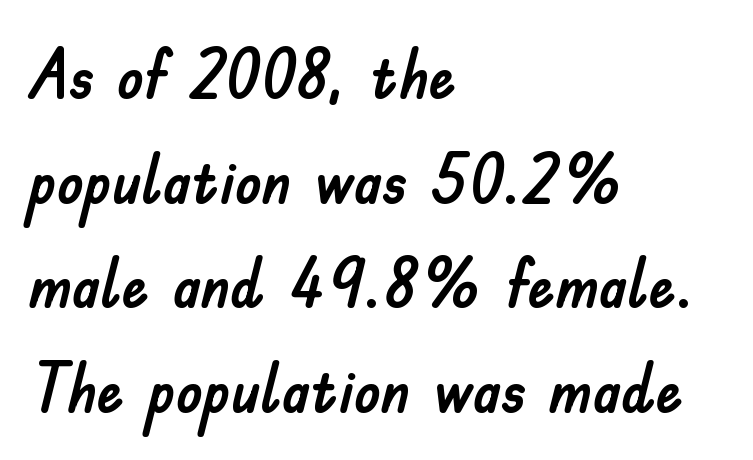
The image shows 68 px sans-serif type; set left-aligned, normal line spacing (1.54x), normal letter spacing, not underlined; low stroke contrast and a small x-height.
